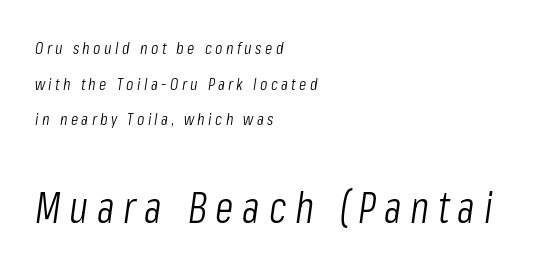
Q: Is the text bold? A: No.
Q: Is the text italic (slanted)? A: Yes, it leans right by about 8 degrees.
Q: Is the text underlined? A: No.
Q: How is the paragraph aligned? A: Left-aligned.
Q: Is the spacing between letters normal or unusually wide? A: Unusually wide.
Q: Is the spacing between lines tight, normal or loose? A: Loose.
Q: Which block of text is set in a larger size, the first (top) or the second (bottom)? A: The second (bottom) one.
Q: Width (condensed, normal, or wide)? A: Condensed.
Q: Stroke contrast? A: Low.
Q: x-height? A: Medium.
Q: Monospaced? A: No.
